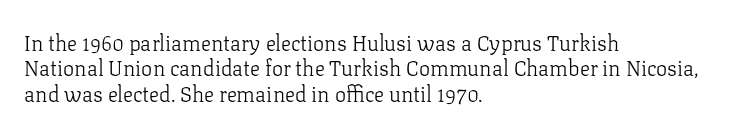
Q: Is the text bold? A: No.
Q: Is the text italic (slanted)? A: No, it is upright.
Q: Is the text underlined? A: No.
Q: How is the paragraph aligned? A: Left-aligned.
Q: Is the spacing between letters normal or unusually wide? A: Normal.
